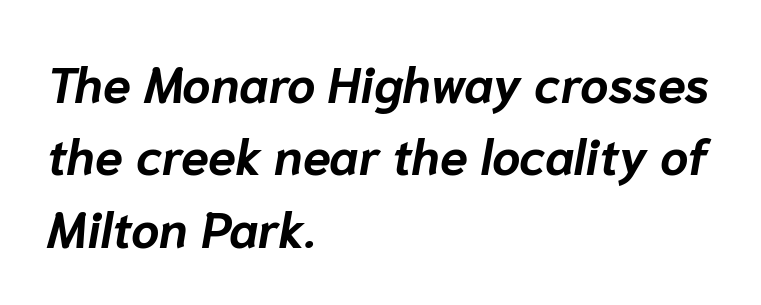
Q: Is the text bold? A: Yes.
Q: Is the text italic (slanted)? A: Yes, it leans right by about 10 degrees.
Q: Is the text underlined? A: No.
Q: How is the paragraph aligned? A: Left-aligned.
Q: Is the spacing between letters normal or unusually wide? A: Normal.
Q: Is the spacing between lines tight, normal or loose? A: Normal.
Q: Width (condensed, normal, or wide)? A: Normal.
Q: Stroke contrast? A: Low.
Q: x-height? A: Medium.
Q: Monospaced? A: No.
